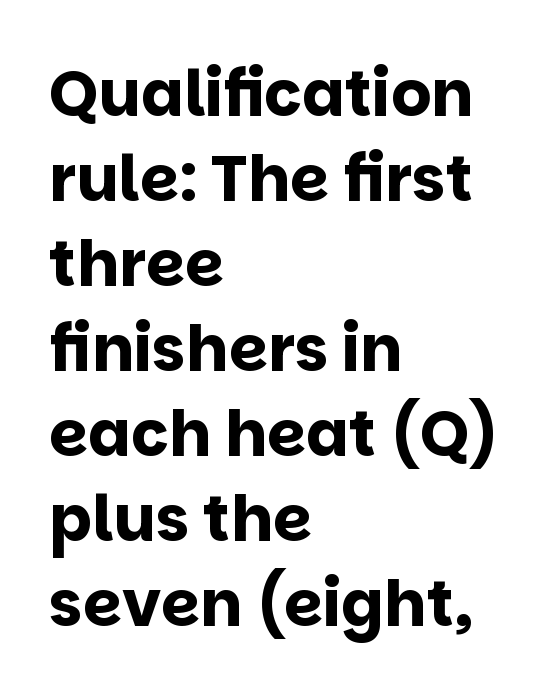
{"serif": "no", "italic": "no", "bold": "yes", "weight": "bold", "width": "normal", "stroke_contrast": "low", "x_height": "large", "monospaced": "no", "underline": "no", "align": "left", "line_spacing": "normal", "line_spacing_ratio": 1.35, "letter_spacing": "normal", "letter_spacing_em": 0.0, "glyph_px": 63}
